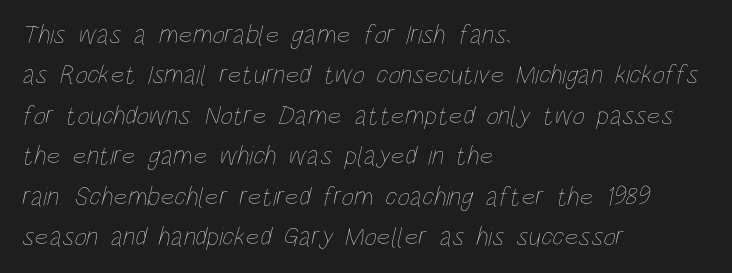
The image shows 27 px text type; set left-aligned, normal line spacing (1.5x), normal letter spacing, not underlined.
